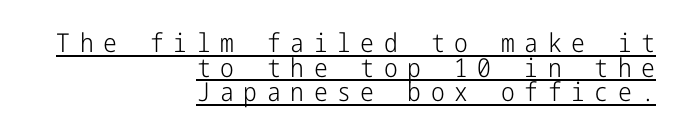
Between one letter and the next there's a generous, obvious gap. The space between consecutive lines is stingy. Think standard paragraph weight, or any step lighter than that. Somebody hit Ctrl+U on this one — the words are underlined.
